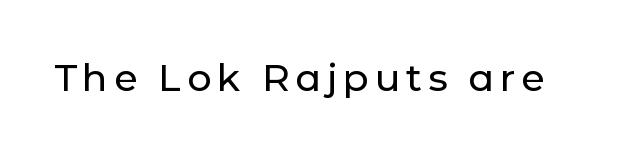
The image shows 38 px sans-serif type, upright; set not underlined; low stroke contrast and a medium x-height.
